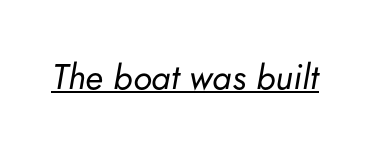
Here the designer chose a conventional face with non-uniform glyph widths. The text carries the slant typical of an italic or oblique font. The face used here appears with an underline applied. The strokes are not fattened; the text isn't bold. The line texture is even and compact thanks to regular tracking.
